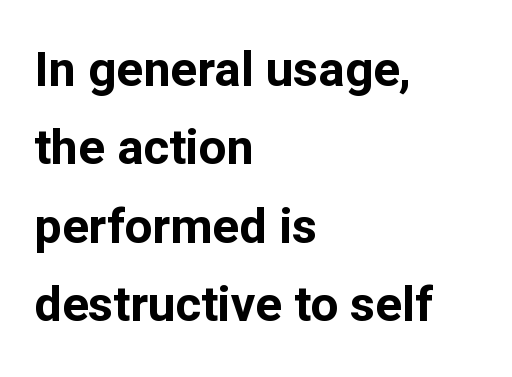
{"serif": "no", "italic": "no", "bold": "yes", "weight": "bold", "width": "normal", "stroke_contrast": "low", "x_height": "medium", "monospaced": "no", "underline": "no", "align": "left", "line_spacing": "normal", "line_spacing_ratio": 1.6, "letter_spacing": "normal", "letter_spacing_em": 0.0, "glyph_px": 49}
